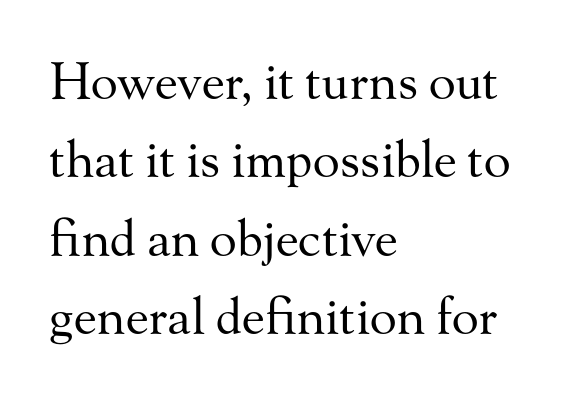
The image shows 50 px regular-weight serif type, upright; set left-aligned, normal line spacing (1.57x), normal letter spacing, not underlined; medium stroke contrast and a small x-height.
